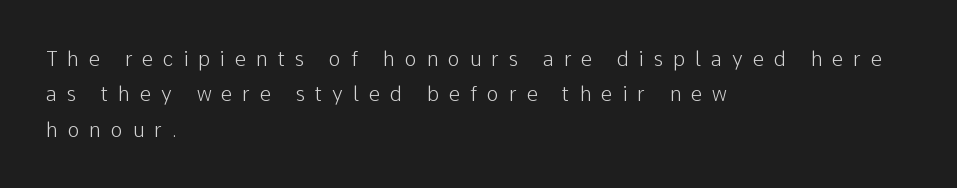
{"italic": "no", "bold": "no", "underline": "no", "align": "left", "line_spacing_ratio": 1.77, "letter_spacing": "wide", "letter_spacing_em": 0.5, "glyph_px": 20}
